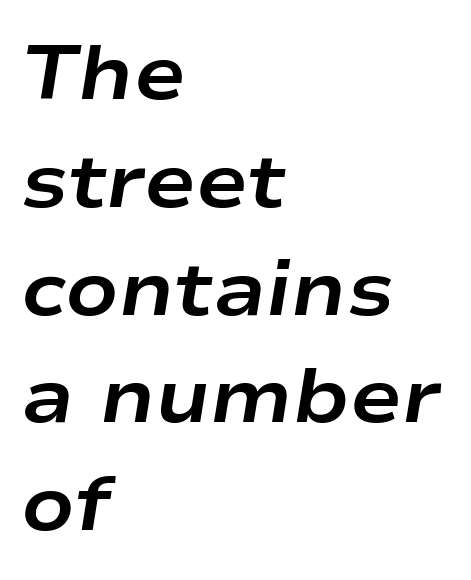
Q: Is the text bold? A: Yes.
Q: Is the text italic (slanted)? A: Yes, it leans right by about 9 degrees.
Q: Is the text underlined? A: No.
Q: How is the paragraph aligned? A: Left-aligned.
Q: Is the spacing between letters normal or unusually wide? A: Normal.
Q: Is the spacing between lines tight, normal or loose? A: Normal.
Q: Width (condensed, normal, or wide)? A: Wide.
Q: Stroke contrast? A: Low.
Q: x-height? A: Medium.
Q: Monospaced? A: No.
